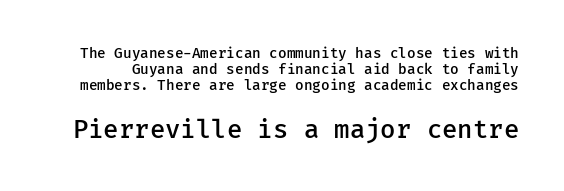
{"italic": "no", "bold": "semi", "underline": "no", "line_spacing_ratio": 1.16, "letter_spacing": "normal", "letter_spacing_em": 0.0, "larger_block": "second", "size_ratio": 1.79, "glyph_px": 25}
